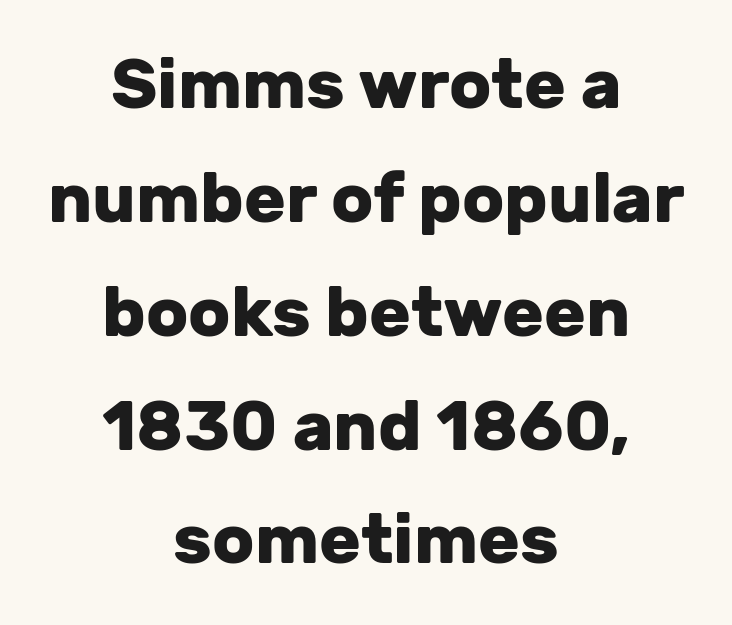
The rows are spaced the way most documents space them. Each word holds together tightly as a unit, with standard inter-letter gaps. Is this a fixed-width face? No — the glyphs have proportional, varying widths. Caption: multi-line text, centered on the measure.
